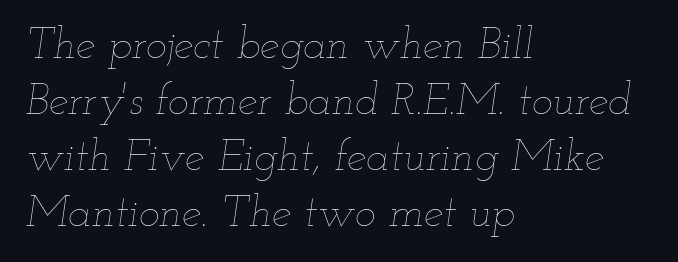
Q: Is the text bold? A: No.
Q: Is the text italic (slanted)? A: Yes, it leans right by about 12 degrees.
Q: Is the text underlined? A: No.
Q: How is the paragraph aligned? A: Left-aligned.
Q: Is the spacing between letters normal or unusually wide? A: Normal.
Q: Is the spacing between lines tight, normal or loose? A: Normal.
Q: Width (condensed, normal, or wide)? A: Wide.
Q: Stroke contrast? A: Low.
Q: x-height? A: Small.
Q: Monospaced? A: No.
